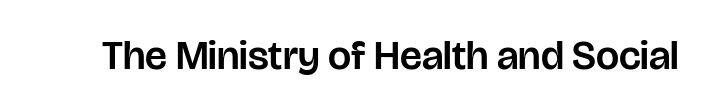
The image shows 41 px sans-serif type, upright; set normal letter spacing, not underlined; low stroke contrast and a large x-height.
